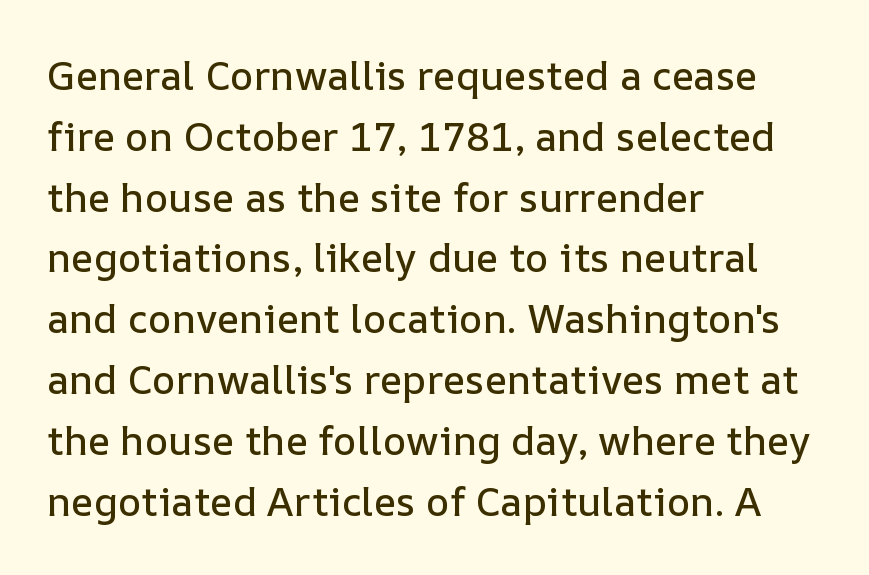
Q: Is the text italic (slanted)? A: No, it is upright.
Q: Is the text underlined? A: No.
Q: How is the paragraph aligned? A: Left-aligned.
Q: Is the spacing between letters normal or unusually wide? A: Normal.
Q: Is the spacing between lines tight, normal or loose? A: Normal.
Q: Width (condensed, normal, or wide)? A: Normal.
Q: Stroke contrast? A: Low.
Q: x-height? A: Medium.
Q: Monospaced? A: No.
